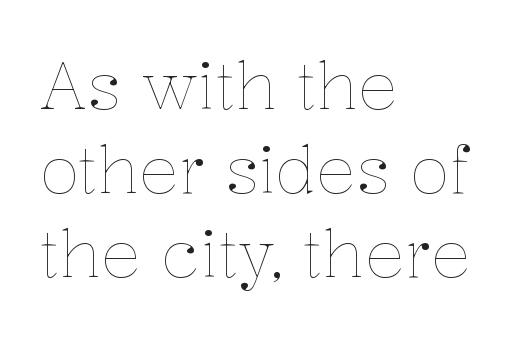
{"italic": "no", "bold": "no", "weight": "thin", "width": "normal", "stroke_contrast": "low", "x_height": "medium", "monospaced": "no", "underline": "no", "align": "left", "line_spacing": "normal", "line_spacing_ratio": 1.27, "letter_spacing": "normal", "letter_spacing_em": 0.0, "glyph_px": 66}
